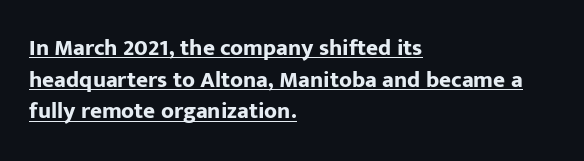
Q: Is the text bold? A: Yes.
Q: Is the text italic (slanted)? A: No, it is upright.
Q: Is the text underlined? A: Yes.
Q: How is the paragraph aligned? A: Left-aligned.
Q: Is the spacing between letters normal or unusually wide? A: Normal.
Q: Is the spacing between lines tight, normal or loose? A: Normal.
